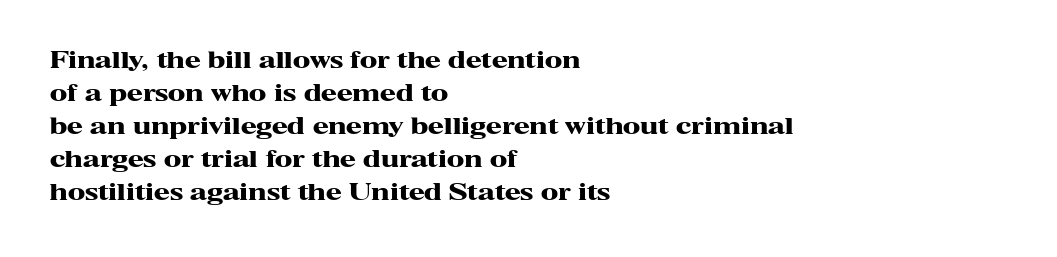
{"italic": "no", "bold": "yes", "underline": "no", "align": "left", "line_spacing": "normal", "line_spacing_ratio": 1.44, "letter_spacing": "normal", "letter_spacing_em": 0.0, "glyph_px": 23}
